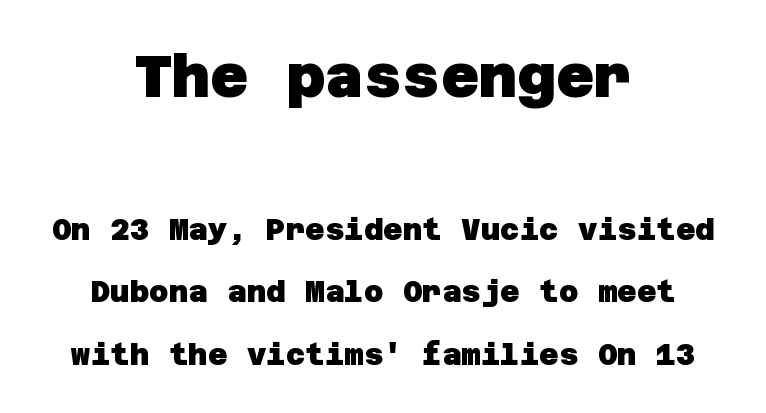
Standard letterfit; no display-style spreading of the glyphs. The face used here is a sans, in the tradition of grotesques and geometrics. Of the two passages, the one on top uses the larger point size. The typesetting leans heavy: a genuine bold. Reading down the block, each line starts at a different indent, mirrored at its end. Only glyphs here, with clear space below each row.
